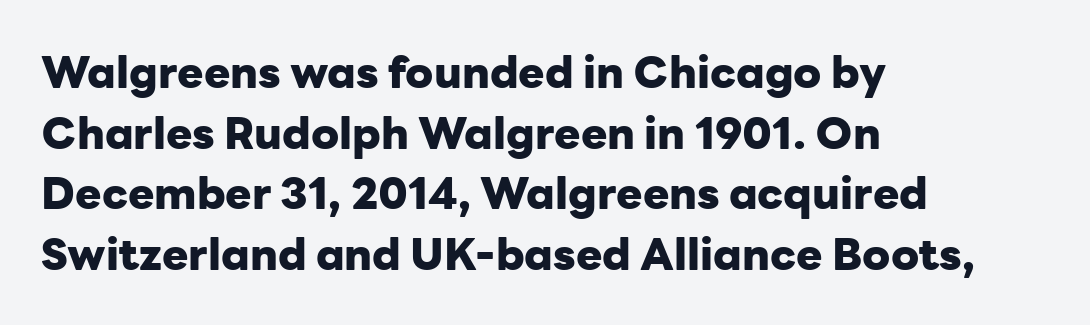
The tracking reads as untouched default to a designer's eye. Italic: no, the glyphs are upright roman. Compared with typical paragraphs, the rows here are spaced about the same. Set as a true bold cut, around the 700 mark.
